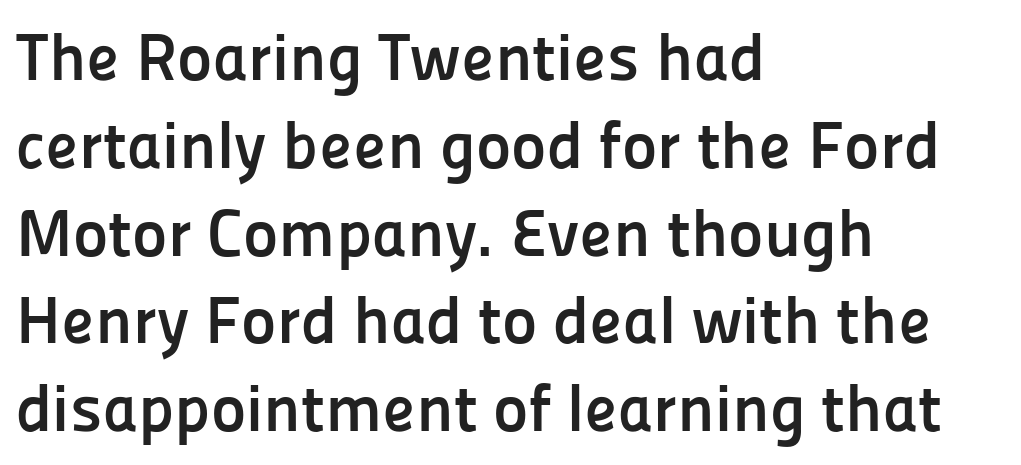
Emphasis by weight is at full strength: bold. The compositor pushed each line to the left boundary. Here the designer chose a conventional face with non-uniform glyph widths. Honestly, there is no underline to notice here at all. When letters stand straight like this, we call the style roman or upright.
